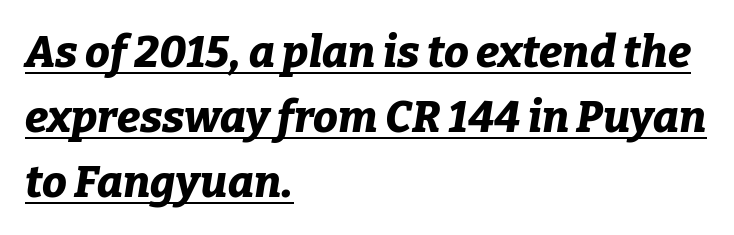
The paragraph shown leans on its left margin. Descenders here cross a horizontal rule under the line. Tall strokes in this sample are angled rather than plumb. Weight check: bold — yes, fully.
